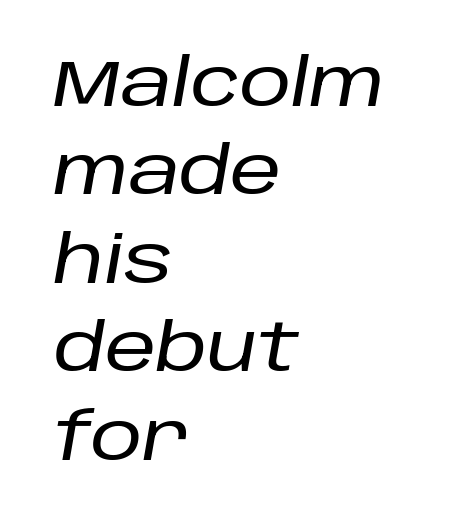
The image shows 65 px text type, italic (leaning right); set left-aligned, normal line spacing (1.36x), normal letter spacing, not underlined; low stroke contrast and a large x-height.
